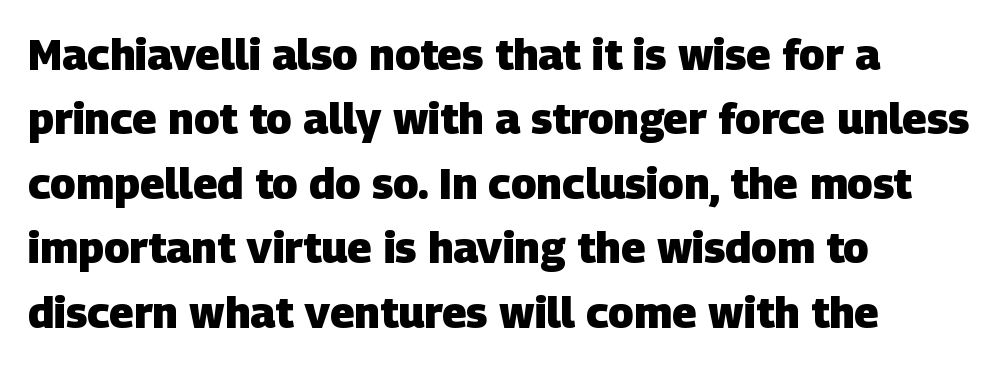
{"serif": "no", "bold": "yes", "weight": "heavy", "width": "normal", "stroke_contrast": "low", "x_height": "large", "monospaced": "no", "underline": "no", "align": "left", "line_spacing": "normal", "line_spacing_ratio": 1.5, "letter_spacing": "normal", "letter_spacing_em": 0.0, "glyph_px": 43}
